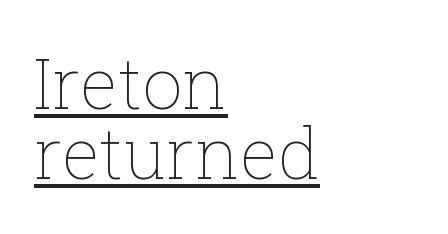
Tracking here is standard; glyphs follow each other at the usual distance. Is there any slant? The stems are plumb. Quick note: underline on. The strokes carry an ordinary text weight at most. Whoever set this chose condensed vertical rhythm over breathing room. Proportional: the letters do not fall into vertical columns.
